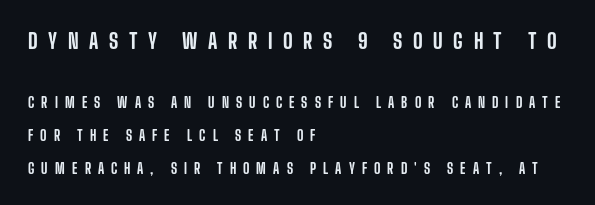
The image shows 21 px text type, upright; set left-aligned, loose line spacing (2.35x), unusually wide letter spacing (+0.5 em), not underlined; the first (top) block is 1.5x larger.
